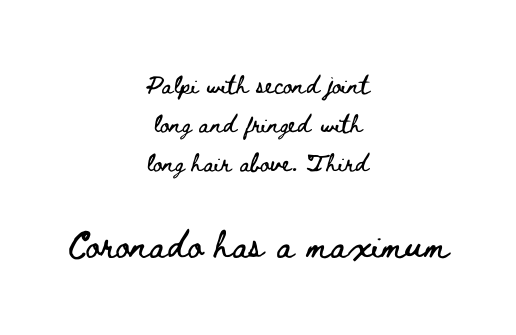
Q: Is the text italic (slanted)? A: Yes.
Q: Is the text underlined? A: No.
Q: How is the paragraph aligned? A: Centered.
Q: Is the spacing between letters normal or unusually wide? A: Normal.
Q: Is the spacing between lines tight, normal or loose? A: Normal.
Q: Which block of text is set in a larger size, the first (top) or the second (bottom)? A: The second (bottom) one.
Q: Width (condensed, normal, or wide)? A: Wide.
Q: Stroke contrast? A: Low.
Q: x-height? A: Small.
Q: Monospaced? A: No.
